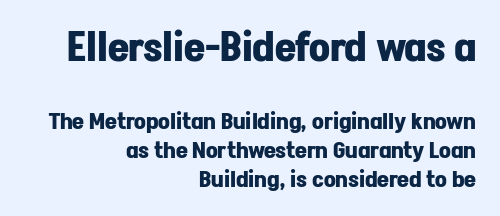
Think of a printed novel: that variable character pitch is what you see here. Tracking here is standard; glyphs follow each other at the usual distance. The letters stand straight up with perfectly vertical stems. To sum up the face: it is a sans, with no serifs. Every row of glyphs terminates at an identical x-position on the right.
